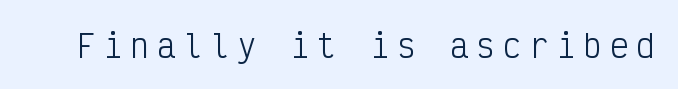
Q: Is the text bold? A: No.
Q: Is the text italic (slanted)? A: No, it is upright.
Q: Is the typeface a serif or a sans-serif typeface? A: Sans-serif.
Q: Is the text underlined? A: No.
Q: Is the spacing between letters normal or unusually wide? A: Unusually wide.
Q: Width (condensed, normal, or wide)? A: Condensed.
Q: Stroke contrast? A: Low.
Q: x-height? A: Medium.
Q: Monospaced? A: Yes.
